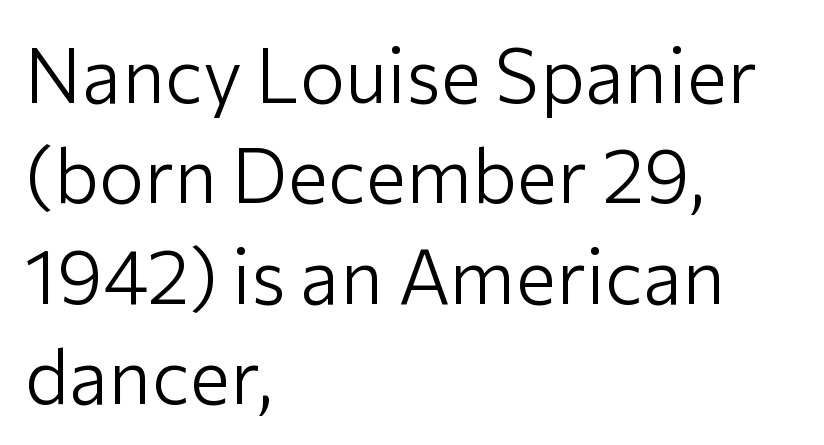
{"serif": "no", "italic": "no", "bold": "no", "weight": "light", "width": "normal", "stroke_contrast": "low", "x_height": "medium", "monospaced": "no", "underline": "no", "align": "left", "line_spacing": "normal", "line_spacing_ratio": 1.32, "letter_spacing": "normal", "letter_spacing_em": 0.0, "glyph_px": 76}
